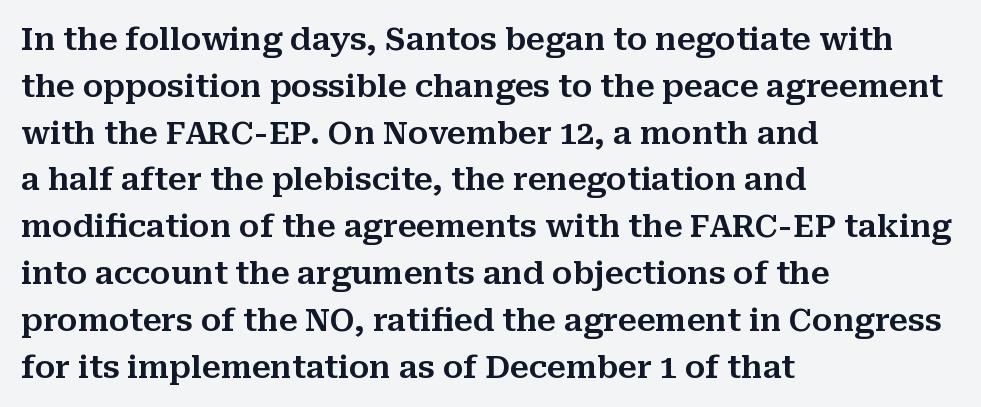
{"serif": "yes", "italic": "no", "width": "normal", "stroke_contrast": "medium", "x_height": "medium", "monospaced": "no", "underline": "no", "align": "left", "line_spacing": "normal", "line_spacing_ratio": 1.51, "letter_spacing": "normal", "letter_spacing_em": 0.0, "glyph_px": 31}
